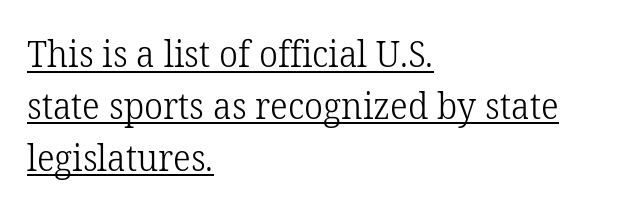
Spacing verdict: proportional, widths tailored to each character. Each stroke keeps to a modest, everyday thickness or less. The rendering keeps characters at their native spacing. The setting favours the left margin, as ordinary paragraphs usually do. Stroke terminals: seriffed.
